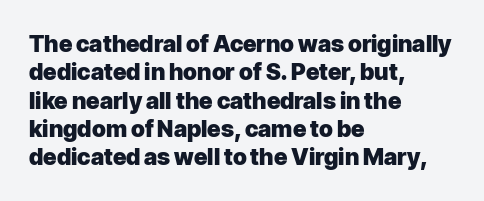
Q: Is the text bold? A: Yes.
Q: Is the text italic (slanted)? A: No, it is upright.
Q: Is the text underlined? A: No.
Q: How is the paragraph aligned? A: Left-aligned.
Q: Is the spacing between letters normal or unusually wide? A: Normal.
